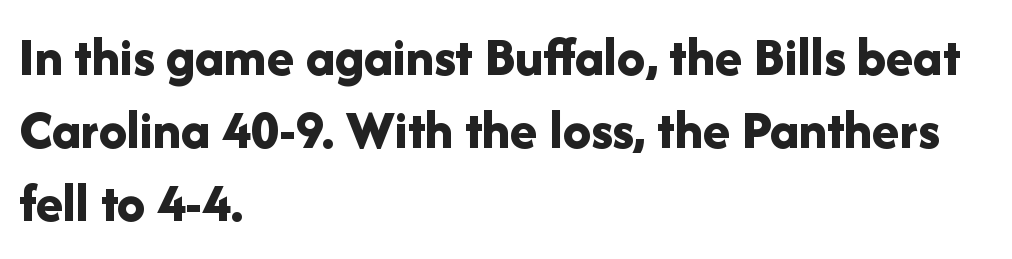
Check under the words: just untouched page. Letter spacing: default. Font category for this specimen: sans-serif. Strokes here are thick enough to call this a true bold. Every row of glyphs begins at an identical x-position on the left.
